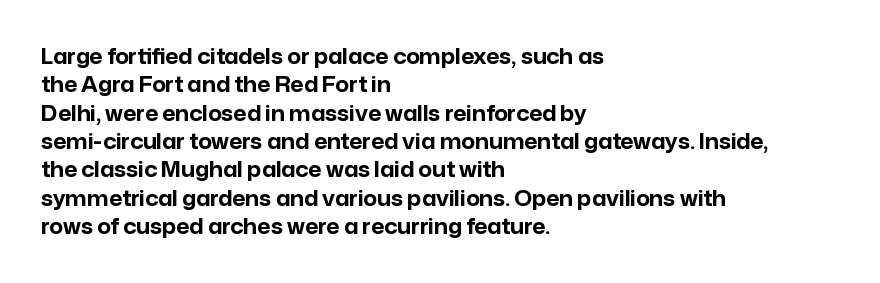
The lines in this sample share a left origin and differ only in where they stop. The block of text has a typical density, with ordinary space between rows. Posture: upright roman. The characters look thick and weighty, a clear bold. Letters rest on an invisible, unmarked baseline. There is no visible air inserted between adjacent glyphs.
